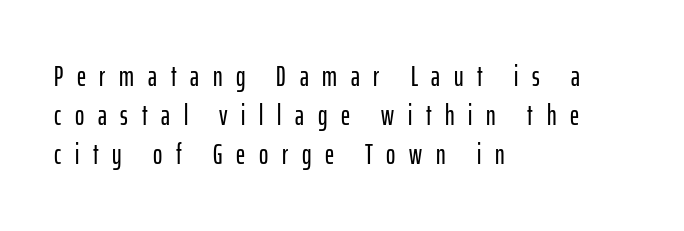
The image shows 28 px condensed sans-serif type, upright; set left-aligned, normal line spacing (1.39x), unusually wide letter spacing (+0.49 em), not underlined; low stroke contrast and a medium x-height.
